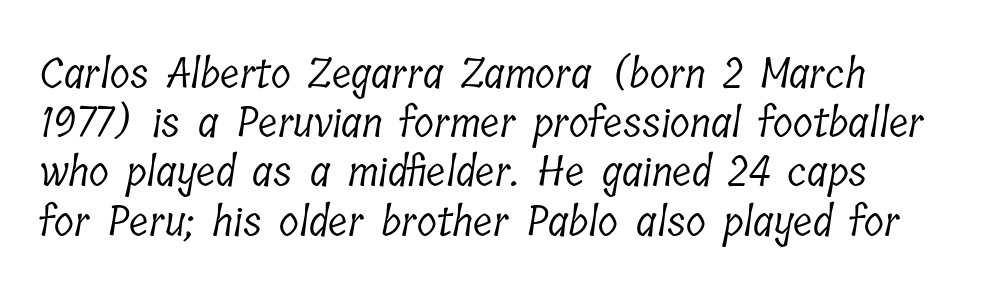
Q: Is the text bold? A: No.
Q: Is the typeface a serif or a sans-serif typeface? A: Serif.
Q: Is the text underlined? A: No.
Q: How is the paragraph aligned? A: Left-aligned.
Q: Is the spacing between letters normal or unusually wide? A: Normal.
Q: Width (condensed, normal, or wide)? A: Condensed.
Q: Stroke contrast? A: Low.
Q: x-height? A: Medium.
Q: Monospaced? A: No.
